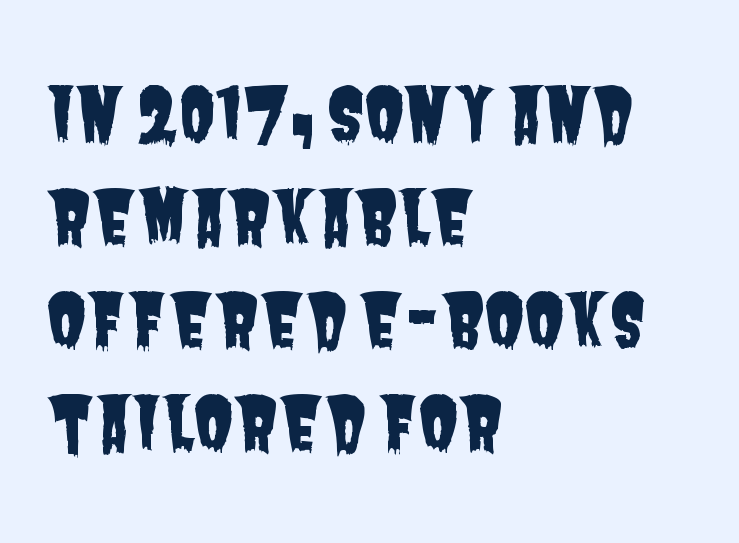
The image shows 73 px condensed sans-serif type; set left-aligned, normal line spacing (1.41x), normal letter spacing, not underlined; low stroke contrast and a large x-height.
